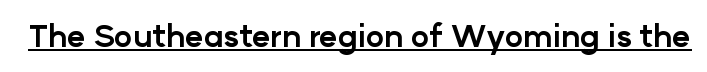
Unlike a traditional serif, this face leaves its strokes unadorned. The type sits square on the baseline with zero lean. What weight is shown? A full bold with thick strokes. You could not count columns in this text — the font is proportionally spaced. Check the space under the baseline: a stroke is drawn there. The letters sit at their default tracking, neither squeezed nor spread.
